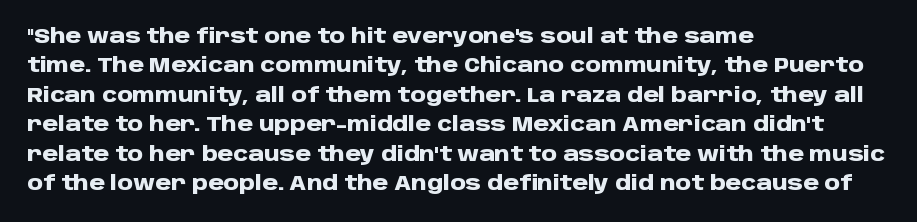
Q: Is the text bold? A: Yes.
Q: Is the text italic (slanted)? A: No, it is upright.
Q: Is the text underlined? A: No.
Q: How is the paragraph aligned? A: Left-aligned.
Q: Is the spacing between letters normal or unusually wide? A: Normal.
Q: Is the spacing between lines tight, normal or loose? A: Normal.
